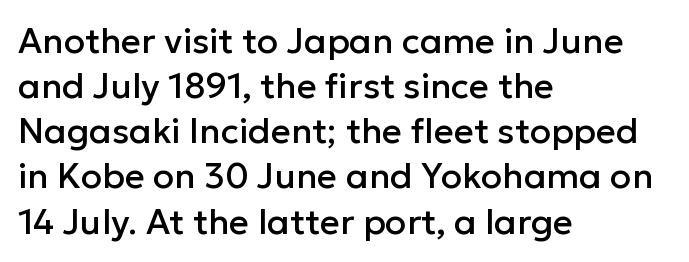
Q: Is the text italic (slanted)? A: No, it is upright.
Q: Is the typeface a serif or a sans-serif typeface? A: Sans-serif.
Q: Is the text underlined? A: No.
Q: How is the paragraph aligned? A: Left-aligned.
Q: Is the spacing between letters normal or unusually wide? A: Normal.
Q: Is the spacing between lines tight, normal or loose? A: Normal.
Q: Width (condensed, normal, or wide)? A: Normal.
Q: Stroke contrast? A: Low.
Q: x-height? A: Medium.
Q: Monospaced? A: No.
